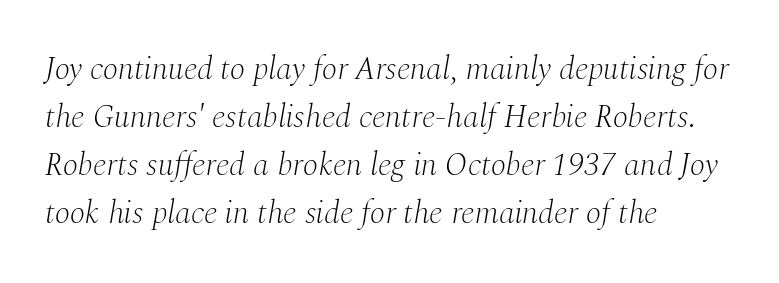
{"serif": "yes", "italic": "yes", "lean": "right", "slant_degrees": 10, "bold": "no", "weight": "light", "width": "normal", "stroke_contrast": "medium", "x_height": "medium", "monospaced": "no", "underline": "no", "align": "left", "line_spacing": "normal", "line_spacing_ratio": 1.5, "letter_spacing": "normal", "letter_spacing_em": 0.0, "glyph_px": 32}
